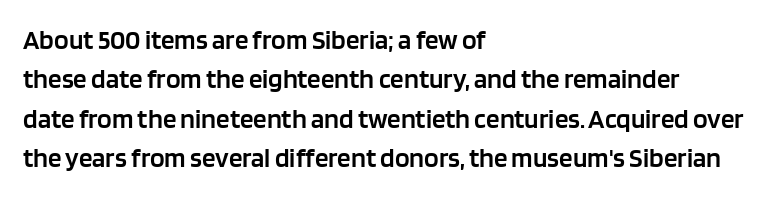
The image shows 27 px text type, upright; set left-aligned, normal line spacing (1.46x), normal letter spacing, not underlined.
